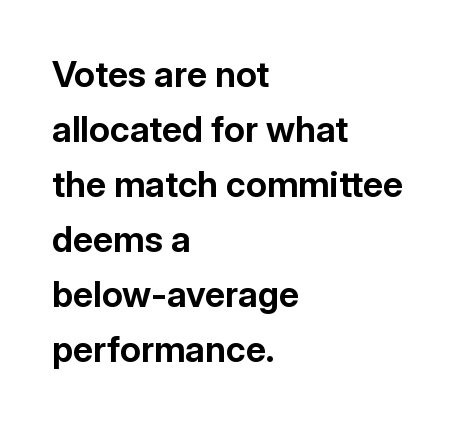
Q: Is the text bold? A: Yes.
Q: Is the text italic (slanted)? A: No, it is upright.
Q: Is the typeface a serif or a sans-serif typeface? A: Sans-serif.
Q: Is the text underlined? A: No.
Q: How is the paragraph aligned? A: Left-aligned.
Q: Is the spacing between letters normal or unusually wide? A: Normal.
Q: Is the spacing between lines tight, normal or loose? A: Normal.
Q: Width (condensed, normal, or wide)? A: Normal.
Q: Stroke contrast? A: Low.
Q: x-height? A: Medium.
Q: Monospaced? A: No.
